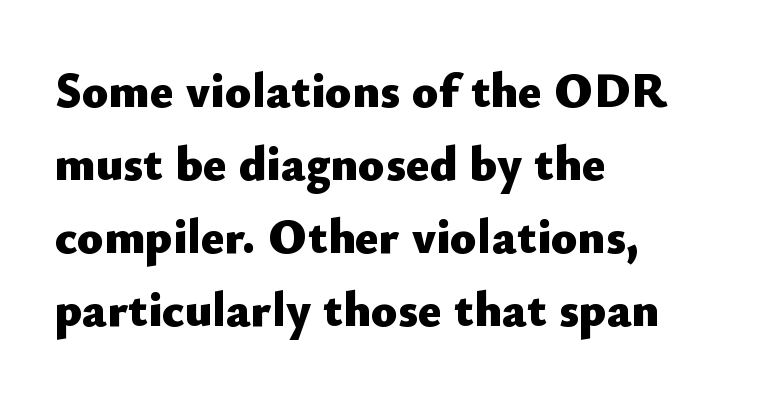
Q: Is the text bold? A: Yes.
Q: Is the text italic (slanted)? A: No, it is upright.
Q: Is the typeface a serif or a sans-serif typeface? A: Sans-serif.
Q: Is the text underlined? A: No.
Q: How is the paragraph aligned? A: Left-aligned.
Q: Is the spacing between letters normal or unusually wide? A: Normal.
Q: Is the spacing between lines tight, normal or loose? A: Normal.
Q: Width (condensed, normal, or wide)? A: Normal.
Q: Stroke contrast? A: Low.
Q: x-height? A: Small.
Q: Monospaced? A: No.
